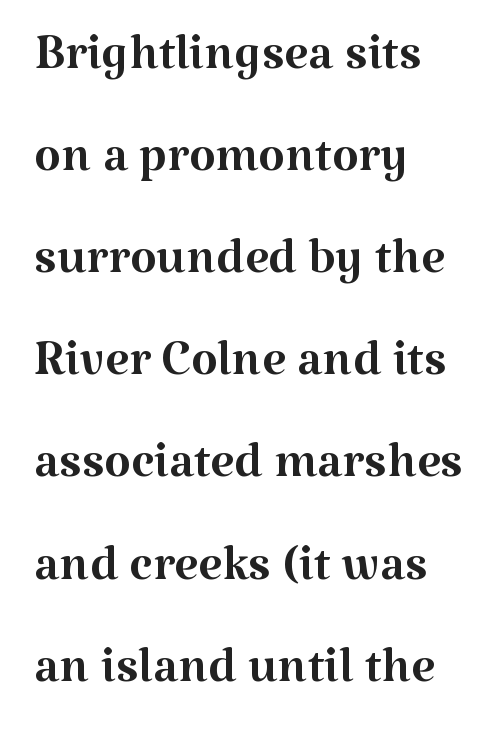
The image shows 69 px regular-weight serif type, upright; set left-aligned, normal line spacing (1.48x), normal letter spacing, not underlined; medium stroke contrast and a medium x-height.
